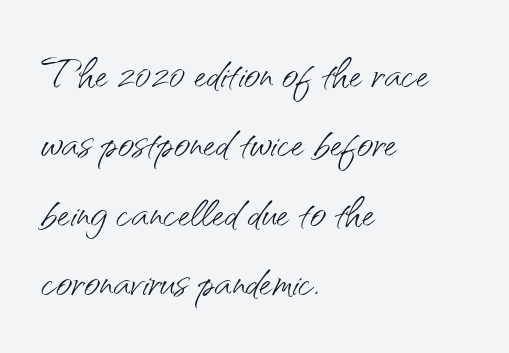
Does extra space separate the letters? No, they use regular spacing. The weight tops out at a normal text grade. Any mark beneath the type? The region is blank. This is sans-serif lettering, the kind often seen on screens and signage.
